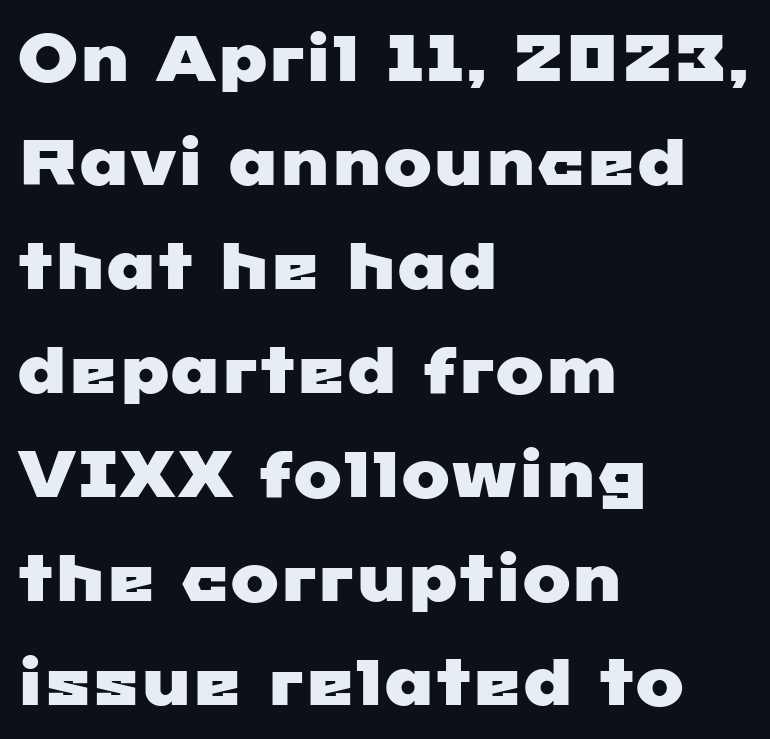
Regular leading. You can tell from the bare stems that sans-serif type was used. Glyph-to-glyph distance matches everyday printed text. No word sits above an underline. Horizontal alignment here is leftward, the default for most running prose.
